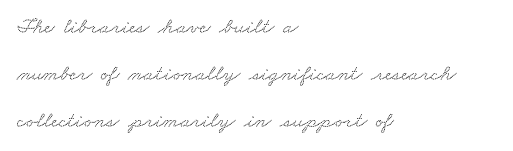
{"underline": "no", "align": "left", "line_spacing": "loose", "line_spacing_ratio": 2.13, "letter_spacing": "normal", "letter_spacing_em": 0.0, "glyph_px": 22}
